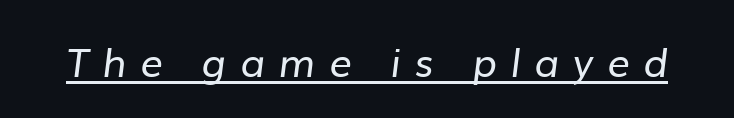
Q: Is the text bold? A: No.
Q: Is the typeface a serif or a sans-serif typeface? A: Sans-serif.
Q: Is the text underlined? A: Yes.
Q: Is the spacing between letters normal or unusually wide? A: Unusually wide.
Q: Width (condensed, normal, or wide)? A: Normal.
Q: Stroke contrast? A: Low.
Q: x-height? A: Medium.
Q: Monospaced? A: No.
